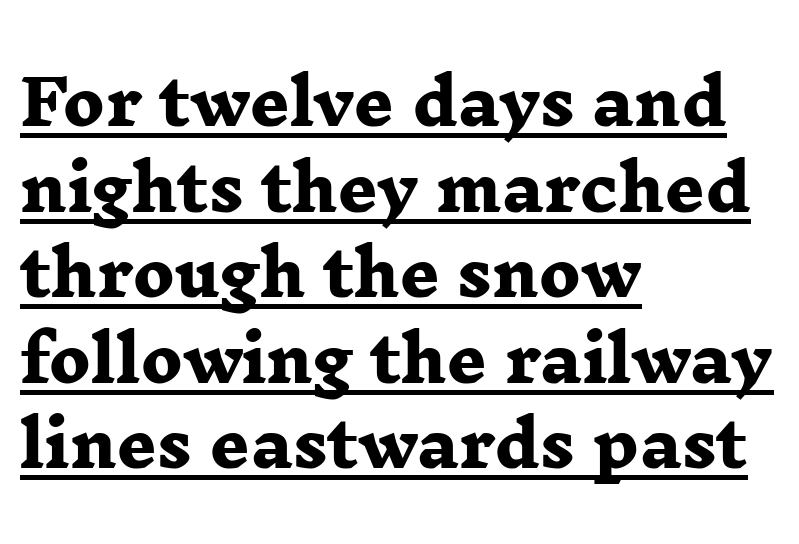
Q: Is the text bold? A: Yes.
Q: Is the typeface a serif or a sans-serif typeface? A: Serif.
Q: Is the text underlined? A: Yes.
Q: How is the paragraph aligned? A: Left-aligned.
Q: Is the spacing between letters normal or unusually wide? A: Normal.
Q: Is the spacing between lines tight, normal or loose? A: Normal.
Q: Width (condensed, normal, or wide)? A: Wide.
Q: Stroke contrast? A: Low.
Q: x-height? A: Medium.
Q: Monospaced? A: No.
